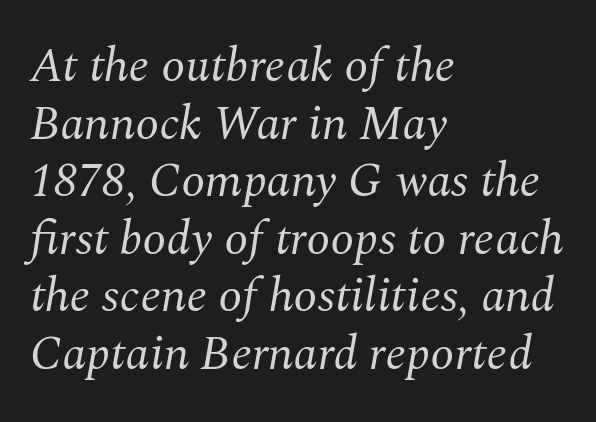
{"serif": "yes", "italic": "yes", "lean": "right", "slant_degrees": 10, "bold": "no", "weight": "regular", "width": "normal", "stroke_contrast": "medium", "x_height": "medium", "monospaced": "no", "underline": "no", "align": "left", "line_spacing_ratio": 1.2, "letter_spacing": "normal", "letter_spacing_em": 0.0, "glyph_px": 48}
